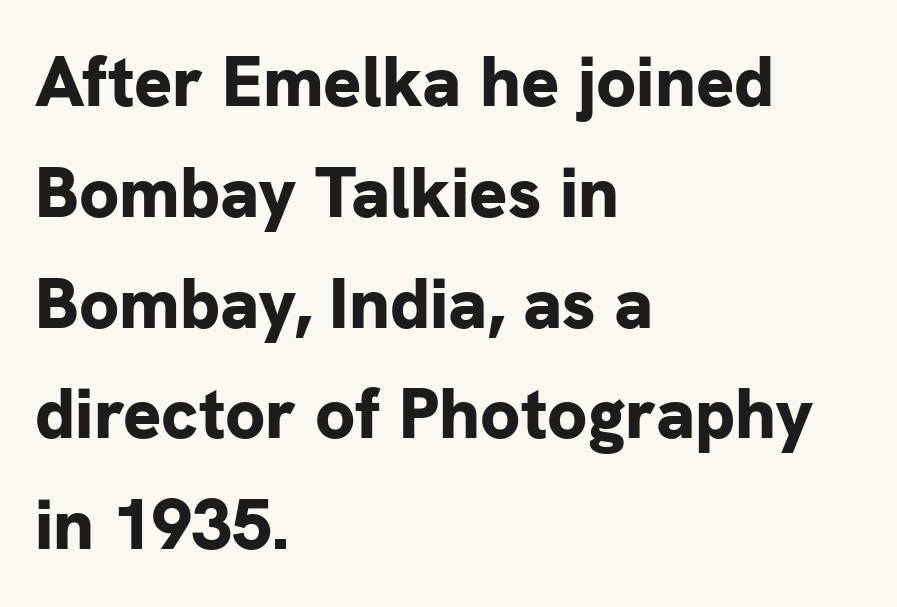
{"serif": "no", "italic": "no", "bold": "yes", "weight": "bold", "width": "normal", "stroke_contrast": "low", "x_height": "medium", "monospaced": "no", "underline": "no", "align": "left", "line_spacing": "normal", "line_spacing_ratio": 1.56, "letter_spacing": "normal", "letter_spacing_em": 0.0, "glyph_px": 71}
